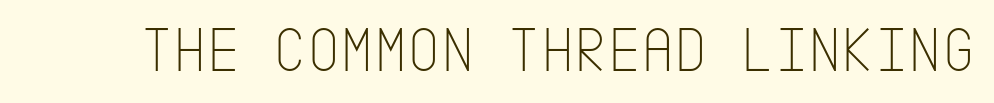
The image shows 64 px thin, condensed sans-serif type, upright; set normal letter spacing, not underlined; low stroke contrast and a large x-height.
